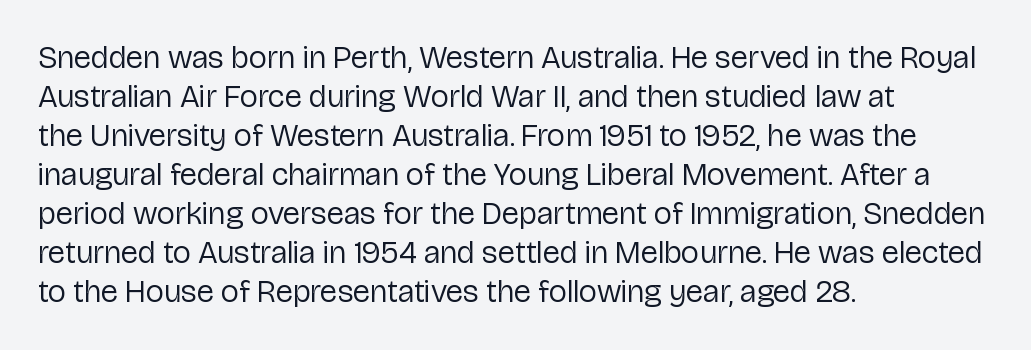
The image shows 32 px regular-weight sans-serif type, upright; set left-aligned, line spacing 1.22x, normal letter spacing, not underlined; low stroke contrast and a medium x-height.
